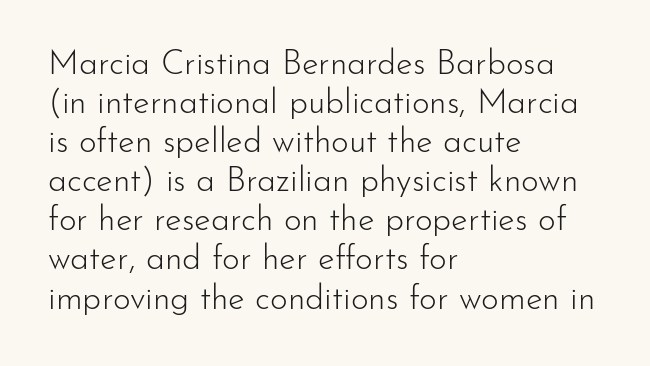
The image shows 34 px light sans-serif type, upright; set left-aligned, tight line spacing (1.15x), normal letter spacing, not underlined; low stroke contrast and a small x-height.
